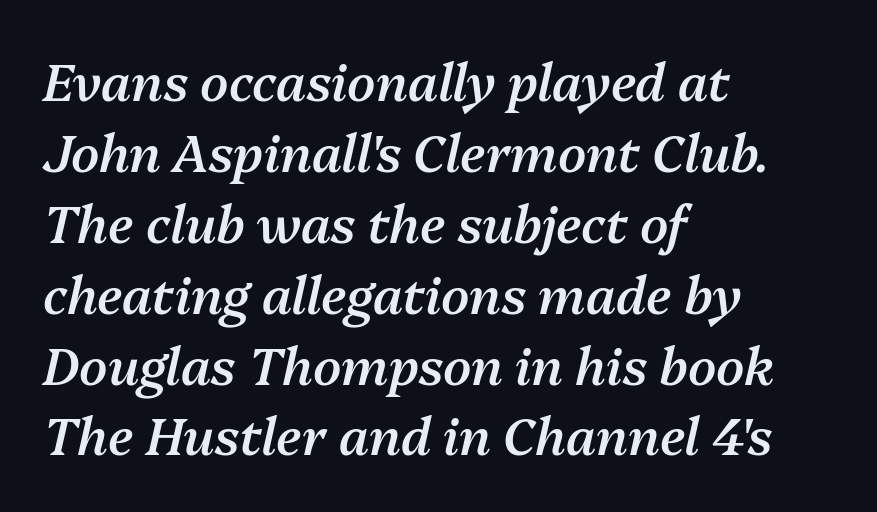
The rendering anchors every line to the left-hand side. If you measured baseline to baseline, you'd find a middling distance. Here the glyphs are tracked normally, forming tight word shapes. Strokes here are thickened, but only to semibold level. Anything drawn beneath the words? Only blank space. Yep, that's italic — everything's leaning.
